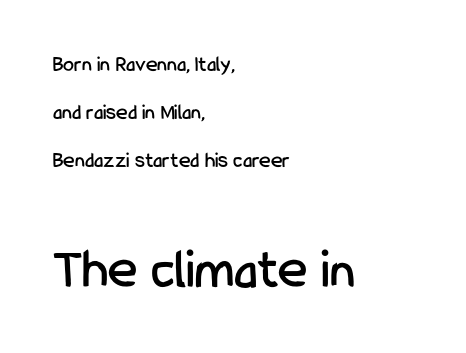
The image shows 56 px condensed sans-serif type, upright; set left-aligned, loose line spacing (2.19x), normal letter spacing, not underlined; the second (bottom) block is 2.55x larger; low stroke contrast and a medium x-height.
